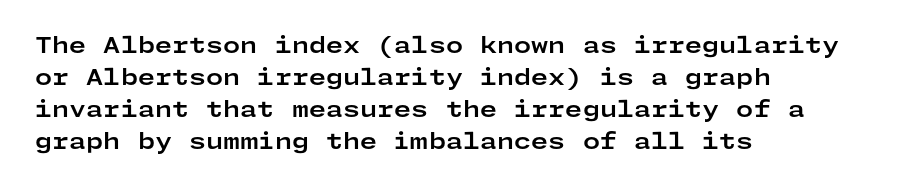
Q: Is the text bold? A: Yes.
Q: Is the text italic (slanted)? A: No, it is upright.
Q: Is the text underlined? A: No.
Q: How is the paragraph aligned? A: Left-aligned.
Q: Is the spacing between letters normal or unusually wide? A: Normal.
Q: Is the spacing between lines tight, normal or loose? A: Normal.
